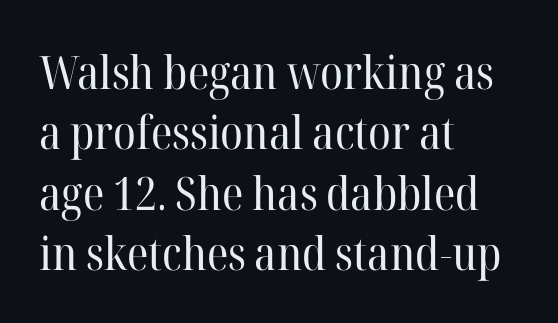
{"serif": "yes", "italic": "no", "bold": "no", "weight": "regular", "width": "normal", "stroke_contrast": "high", "x_height": "medium", "monospaced": "no", "underline": "no", "align": "left", "line_spacing": "normal", "line_spacing_ratio": 1.31, "letter_spacing": "normal", "letter_spacing_em": 0.0, "glyph_px": 46}
